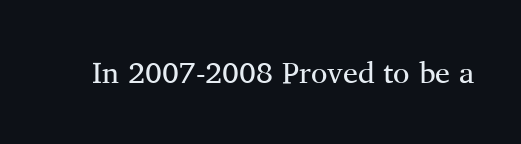
A bare baseline throughout the passage. These lines are composed in type with serifs. It's the straight-up-and-down kind of type. The letters advance in unequal steps, a hallmark of proportional type. Between one letter and the next there's only the usual sliver of space.
